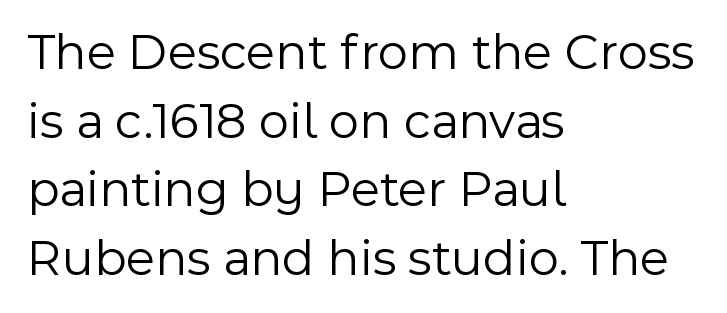
The image shows 52 px light sans-serif type, upright; set left-aligned, normal line spacing (1.32x), normal letter spacing, not underlined; a medium x-height.
